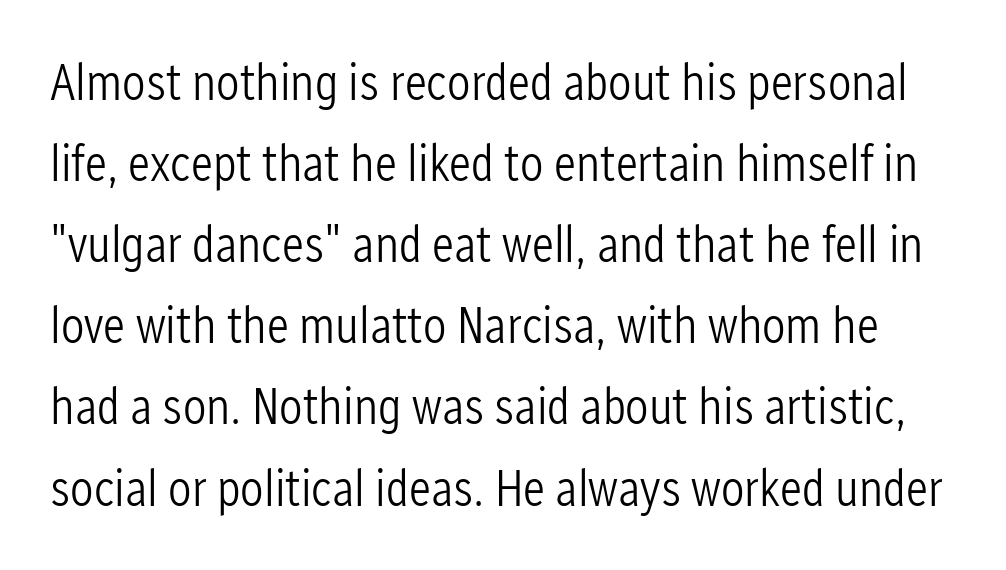
Rendered with straight, roman letterforms. Look at the bottom of the vertical strokes: they stop flat, with no serifs. The line texture is even and compact thanks to regular tracking. This sample has the flowing, uneven cadence of proportional lettering. A quiet, ordinary-to-light weight characterises the typeface.
